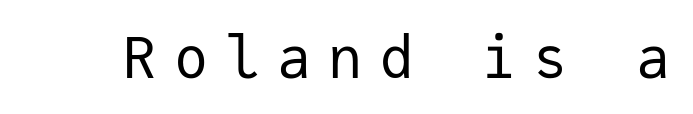
{"serif": "no", "italic": "no", "bold": "no", "weight": "regular", "width": "normal", "stroke_contrast": "low", "x_height": "medium", "monospaced": "yes", "underline": "no", "letter_spacing": "wide", "letter_spacing_em": 0.3, "glyph_px": 57}
